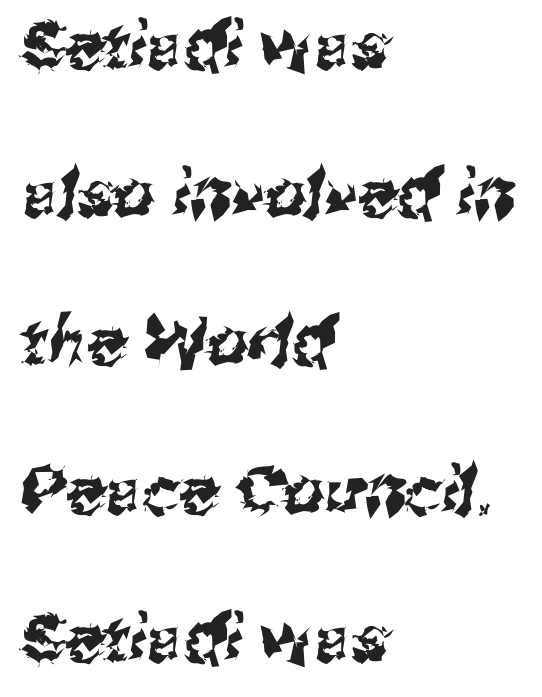
The image shows 65 px sans-serif type; set left-aligned, loose line spacing (2.28x), normal letter spacing, not underlined; medium stroke contrast and a medium x-height.
